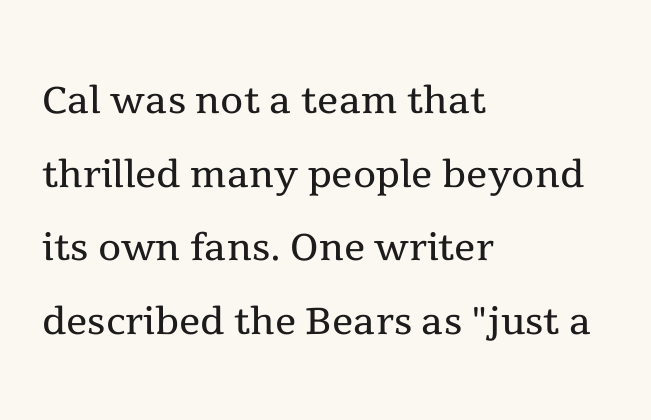
You could not count columns in this text — the font is proportionally spaced. Line starts are locked; line ends wander. Nothing heavy about these letters — not bold at all. The block of text has a typical density, with ordinary space between rows. What stands out about the letter spacing? Nothing — it is the standard amount. Unlike italic type, these characters show no tilt at all.
